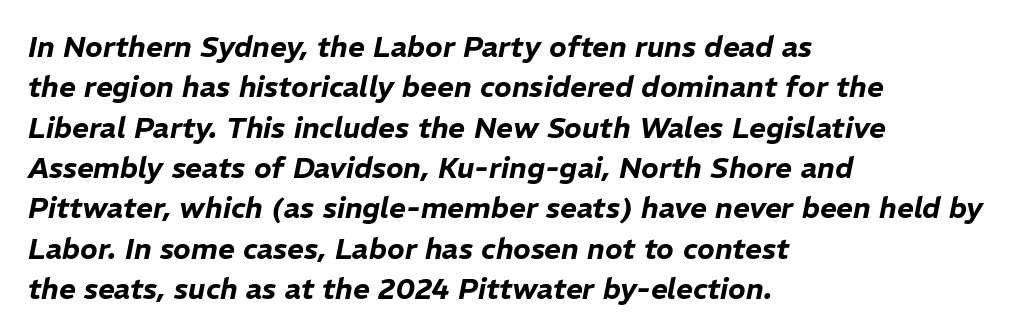
The image shows 29 px text type, italic (leaning right); set left-aligned, normal line spacing (1.39x), normal letter spacing, not underlined; low stroke contrast and a medium x-height.
